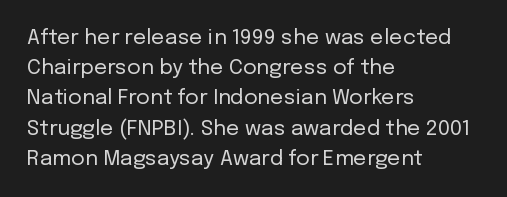
{"italic": "no", "bold": "no", "underline": "no", "align": "left", "line_spacing": "normal", "line_spacing_ratio": 1.44, "letter_spacing": "normal", "letter_spacing_em": 0.0, "glyph_px": 21}
